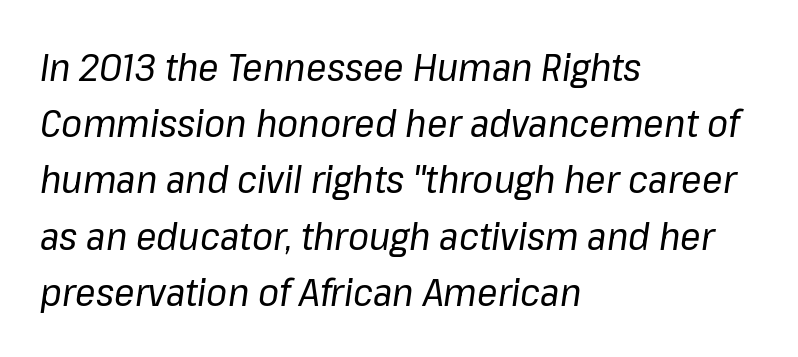
{"italic": "yes", "lean": "right", "slant_degrees": 8, "bold": "no", "weight": "regular", "width": "normal", "stroke_contrast": "low", "x_height": "medium", "monospaced": "no", "underline": "no", "align": "left", "line_spacing": "normal", "line_spacing_ratio": 1.48, "letter_spacing": "normal", "letter_spacing_em": 0.0, "glyph_px": 38}
